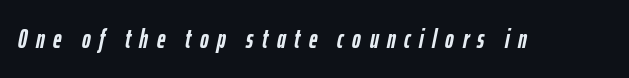
The letters are spread apart with noticeably loose tracking. When letters slant like this, we call the style italic. The specimen omits any rule beneath the text block's lines. A full-strength bold gives these letters their thick strokes.
